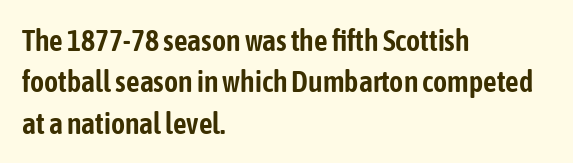
The image shows 30 px condensed sans-serif type, upright; set left-aligned, normal line spacing (1.38x), normal letter spacing, not underlined; low stroke contrast and a medium x-height.
